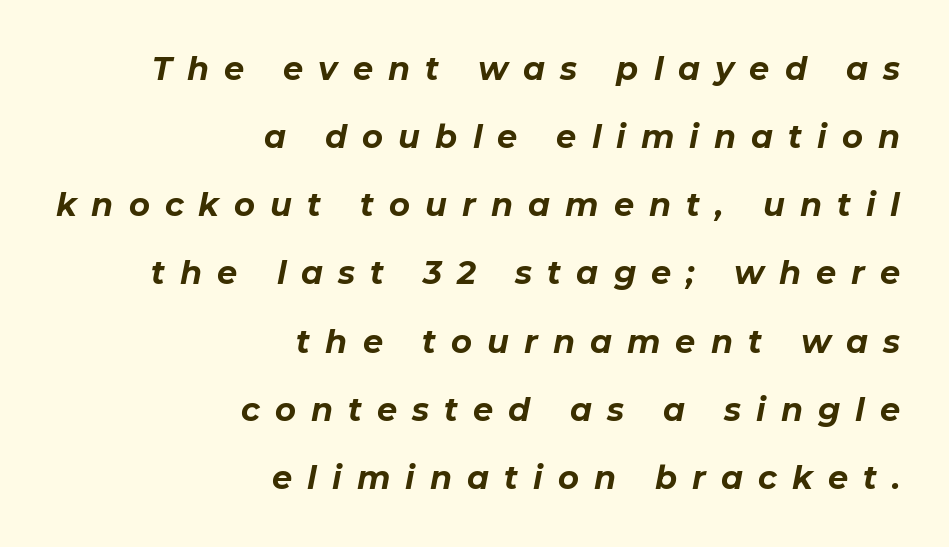
{"italic": "yes", "lean": "right", "slant_degrees": 11, "bold": "yes", "weight": "bold", "width": "normal", "stroke_contrast": "low", "x_height": "medium", "monospaced": "no", "underline": "no", "align": "right", "line_spacing": "loose", "line_spacing_ratio": 2.13, "letter_spacing": "wide", "letter_spacing_em": 0.47, "glyph_px": 32}
